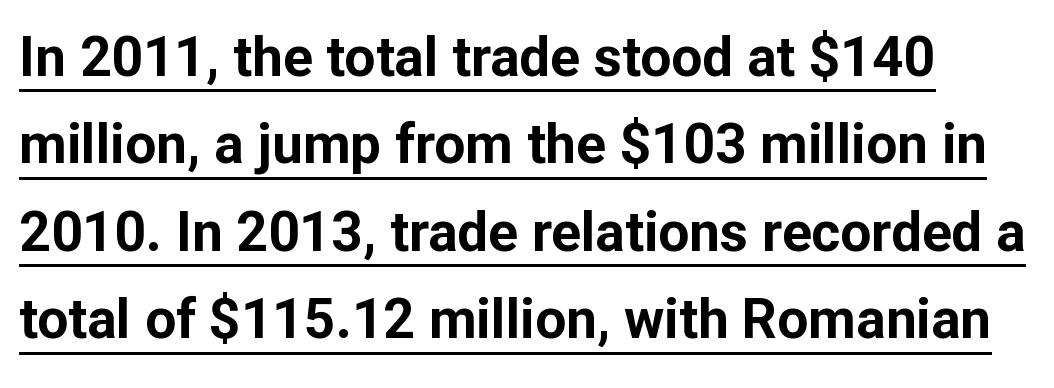
The image shows 55 px bold sans-serif type, upright; set normal line spacing (1.59x), normal letter spacing, underlined; low stroke contrast and a medium x-height.
